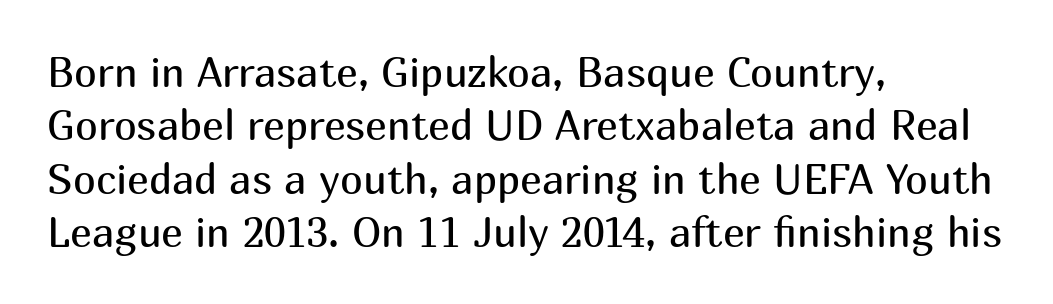
Nothing heavy about these letters — not bold at all. Regarding serifs, this sample does without them. Is the letter spacing exaggerated? No — it looks like the ordinary default. This sample uses an upright cut, with every glyph sitting square on the baseline.
